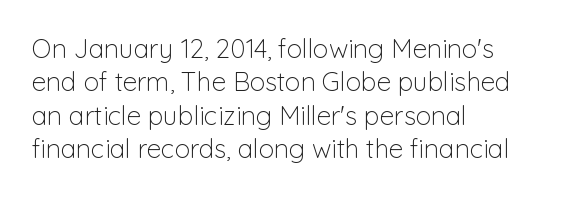
{"italic": "no", "bold": "no", "underline": "no", "align": "left", "line_spacing": "normal", "line_spacing_ratio": 1.28, "letter_spacing": "normal", "letter_spacing_em": 0.0, "glyph_px": 26}
